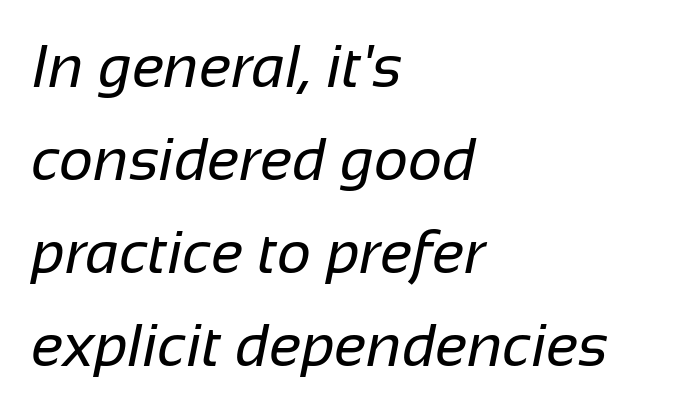
Nothing heavy about these letters — not bold at all. The tracking reads as untouched default to a designer's eye. If you measured baseline to baseline, you'd find a middling distance. Honestly, there is no underline to notice here at all. This sample has the flowing, uneven cadence of proportional lettering. Notice how the passage keeps a crisp vertical edge on the left only.
